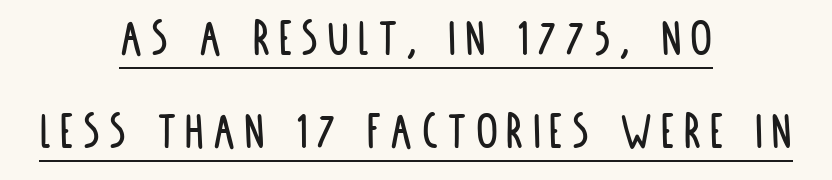
The image shows 55 px condensed sans-serif type, upright; set centered, normal line spacing (1.69x), underlined; low stroke contrast and a large x-height.
